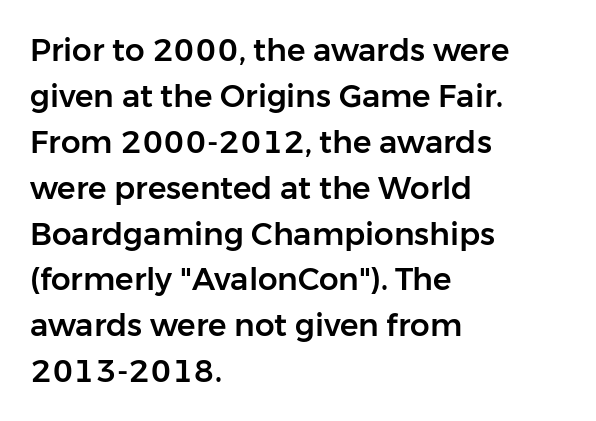
Q: Is the text italic (slanted)? A: No, it is upright.
Q: Is the typeface a serif or a sans-serif typeface? A: Sans-serif.
Q: Is the text underlined? A: No.
Q: How is the paragraph aligned? A: Left-aligned.
Q: Is the spacing between letters normal or unusually wide? A: Normal.
Q: Is the spacing between lines tight, normal or loose? A: Normal.
Q: Width (condensed, normal, or wide)? A: Normal.
Q: Stroke contrast? A: Low.
Q: x-height? A: Medium.
Q: Monospaced? A: No.
